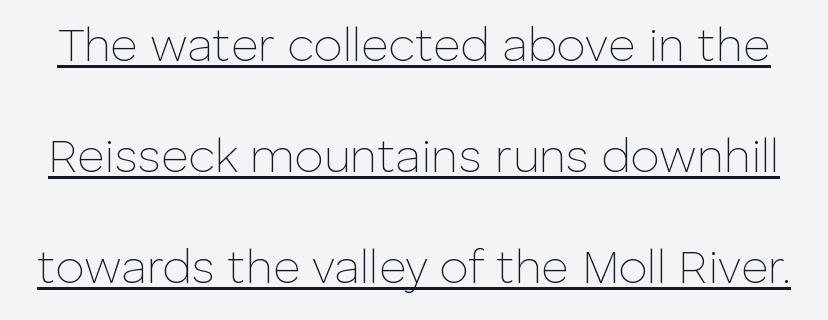
Weight class: somewhere from thin through regular. Decoration check: the copy is underlined. You could not count columns in this text — the font is proportionally spaced. It's the straight-up-and-down kind of type. The horizontal fit of the characters is conventional and even.
